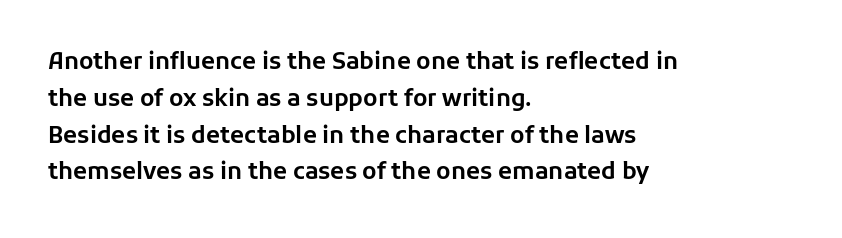
The image shows 23 px text type, upright; set left-aligned, normal line spacing (1.6x), normal letter spacing, not underlined.
